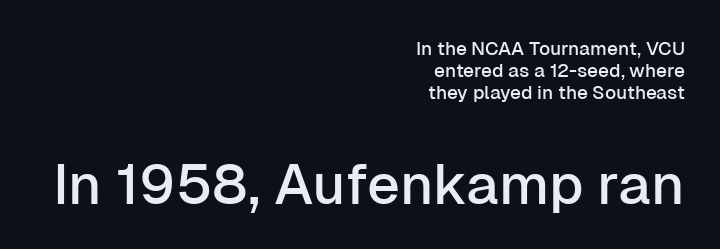
Here the glyphs are tracked normally, forming tight word shapes. This rendering uses right alignment, leaving the left contour irregular. You could not count columns in this text — the font is proportionally spaced. Does the type have serifs? No, each stem ends abruptly. You get the small type first, then a jump to larger type. Quick note: interline space is minimal.
